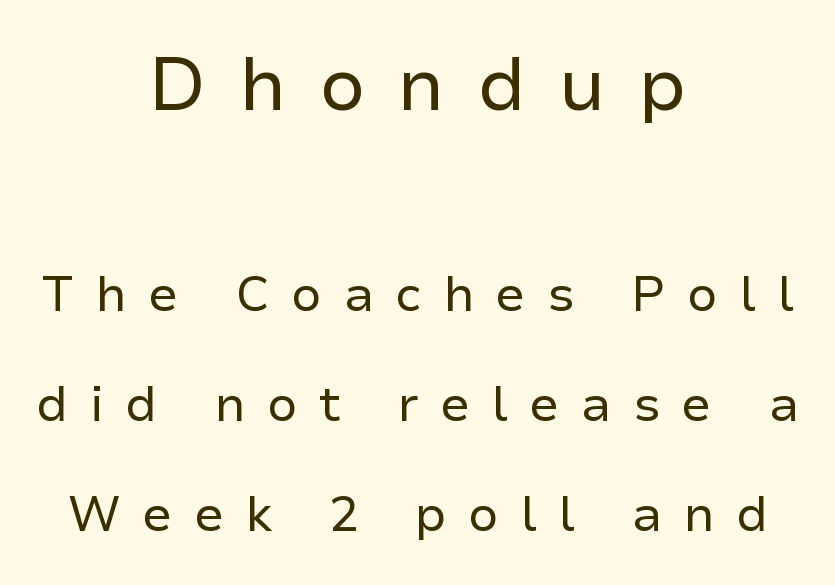
The space between consecutive lines is lavish. What stands out about the letter spacing? Its width — letters are far apart. Designer's note — italics off, roman on. The emphasis by scale lands on block number one, above.
